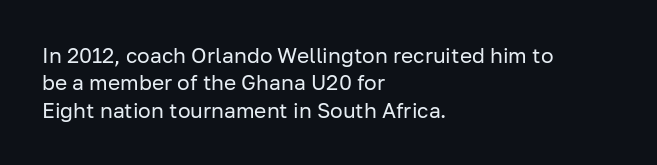
The image shows 21 px text type, upright; set left-aligned, normal line spacing (1.3x), normal letter spacing, not underlined.
